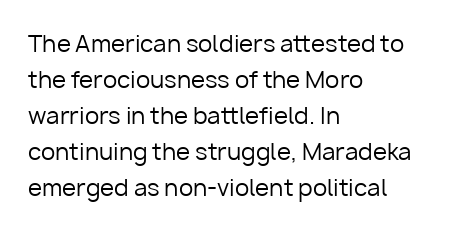
{"italic": "no", "bold": "no", "underline": "no", "align": "left", "line_spacing": "normal", "line_spacing_ratio": 1.57, "letter_spacing": "normal", "letter_spacing_em": 0.0, "glyph_px": 23}
